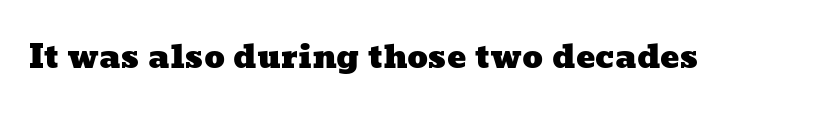
The image shows 32 px wide type; set normal letter spacing, not underlined; low stroke contrast and a medium x-height.
